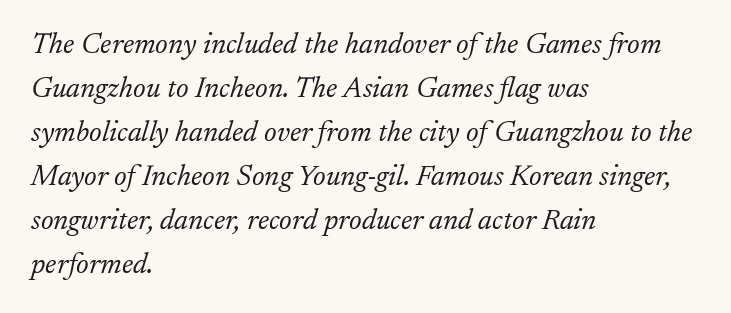
Q: Is the text bold? A: No.
Q: Is the text italic (slanted)? A: Yes, it leans right by about 17 degrees.
Q: Is the typeface a serif or a sans-serif typeface? A: Serif.
Q: Is the text underlined? A: No.
Q: How is the paragraph aligned? A: Left-aligned.
Q: Is the spacing between letters normal or unusually wide? A: Normal.
Q: Is the spacing between lines tight, normal or loose? A: Normal.
Q: Width (condensed, normal, or wide)? A: Normal.
Q: Stroke contrast? A: Low.
Q: x-height? A: Small.
Q: Monospaced? A: No.
